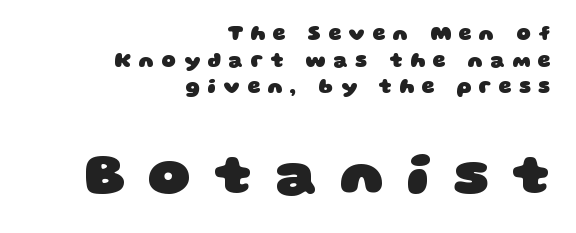
The image shows 59 px heavy, wide sans-serif type; set right-aligned, normal line spacing (1.33x), unusually wide letter spacing (+0.38 em), not underlined; the second (bottom) block is 2.95x larger; low stroke contrast and a large x-height.
